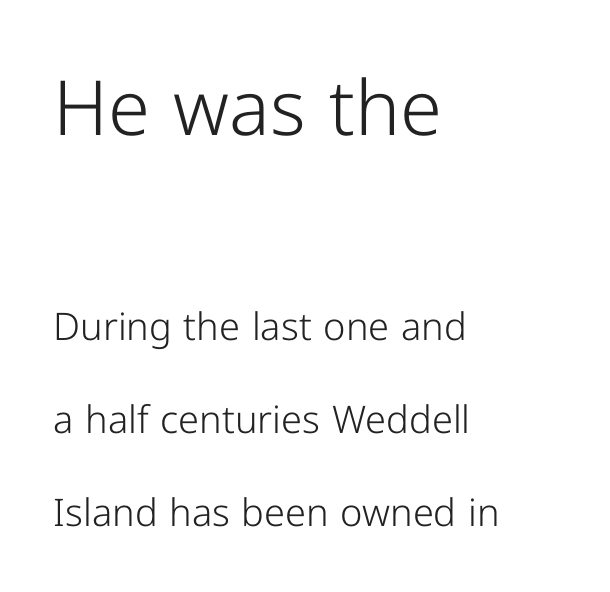
Q: Is the text bold? A: No.
Q: Is the text italic (slanted)? A: No, it is upright.
Q: Is the typeface a serif or a sans-serif typeface? A: Sans-serif.
Q: Is the text underlined? A: No.
Q: How is the paragraph aligned? A: Left-aligned.
Q: Is the spacing between letters normal or unusually wide? A: Normal.
Q: Is the spacing between lines tight, normal or loose? A: Loose.
Q: Which block of text is set in a larger size, the first (top) or the second (bottom)? A: The first (top) one.
Q: Width (condensed, normal, or wide)? A: Normal.
Q: Stroke contrast? A: Low.
Q: x-height? A: Medium.
Q: Monospaced? A: No.
